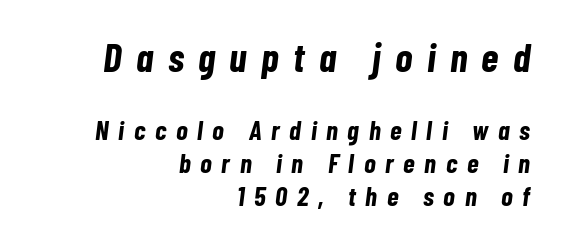
Each letter keeps its own natural width here, so spacing adapts to shape. There's an unmistakable incline to the writing here. Glyph-to-glyph distance is far greater than everyday printed text. Typographic density is high because the face is bold.
